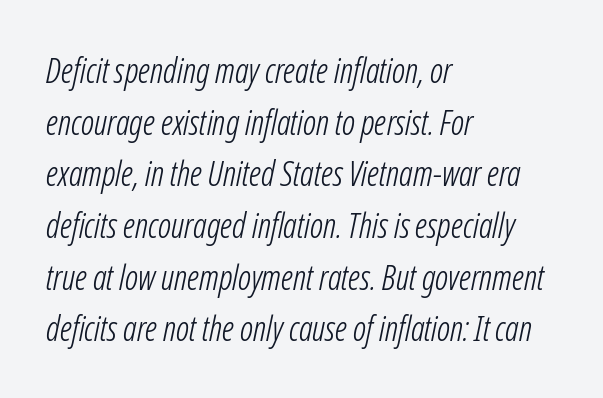
The specimen reads as italic at a glance. Descenders are the only things crossing below the line. All the whitespace from short lines collects on the right. In terms of letterspacing, this is plain default setting. Rows of type keep a routine distance in the vertical direction. The letterforms sit at book weight or below.
